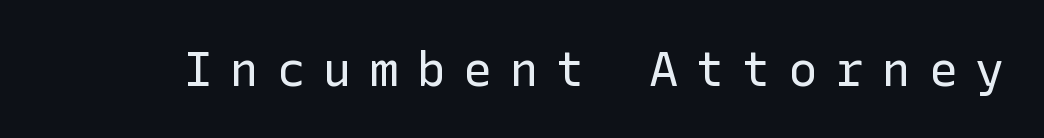
Q: Is the text bold? A: No.
Q: Is the text italic (slanted)? A: No, it is upright.
Q: Is the typeface a serif or a sans-serif typeface? A: Sans-serif.
Q: Is the text underlined? A: No.
Q: Is the spacing between letters normal or unusually wide? A: Unusually wide.
Q: Width (condensed, normal, or wide)? A: Normal.
Q: Stroke contrast? A: Low.
Q: x-height? A: Medium.
